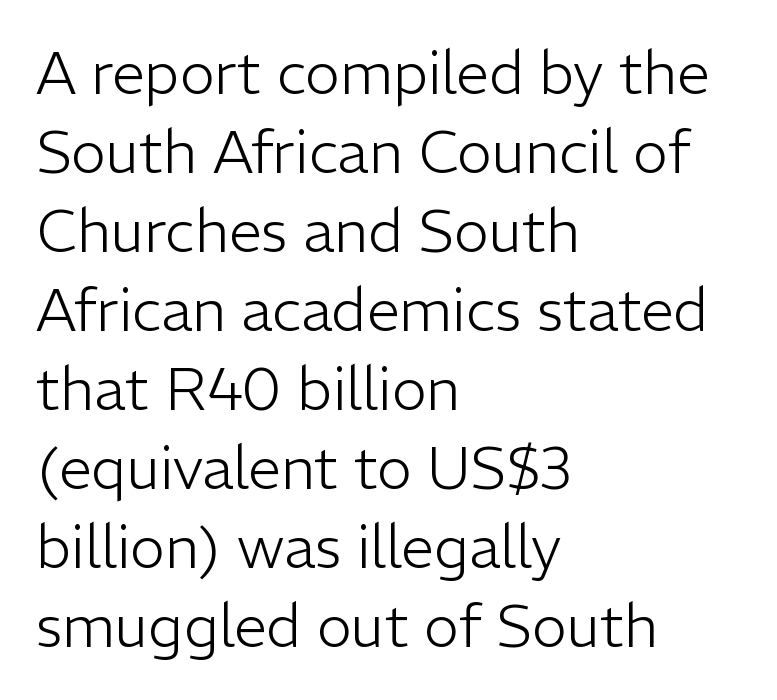
These lines are rendered in a variable-pitch font. Nobody touched the tracking dial on this one. A roman cut, with each character standing at attention. On a weight scale, this lands at 450 or below.
